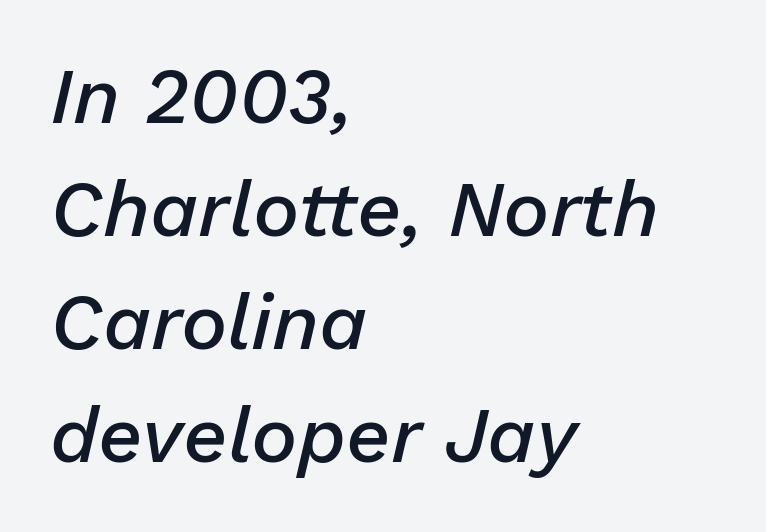
The image shows 78 px semibold type, italic (leaning right); set left-aligned, normal line spacing (1.45x), normal letter spacing, not underlined; low stroke contrast and a medium x-height.
